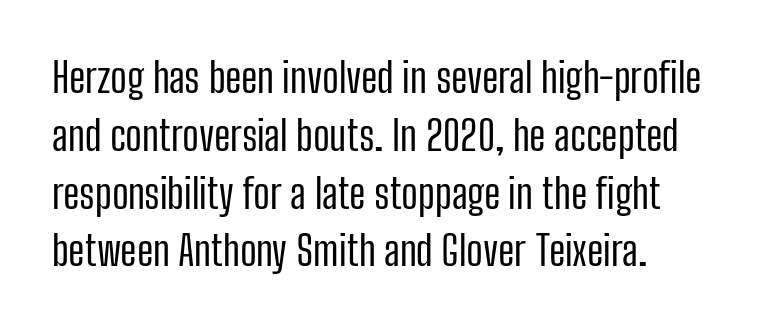
{"serif": "no", "italic": "no", "bold": "no", "weight": "regular", "width": "condensed", "stroke_contrast": "low", "x_height": "medium", "monospaced": "no", "underline": "no", "line_spacing": "normal", "line_spacing_ratio": 1.41, "letter_spacing": "normal", "letter_spacing_em": 0.0, "glyph_px": 41}
